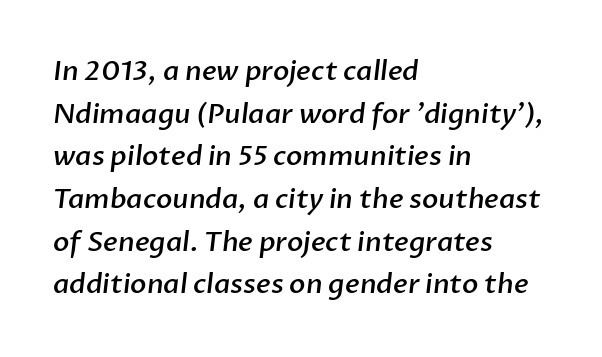
Typesetter's note: demi weight, one step under bold. Inter-character spacing is left at the font's built-in metrics. The space between consecutive lines is moderate. The paragraph shown leans on its left margin.
